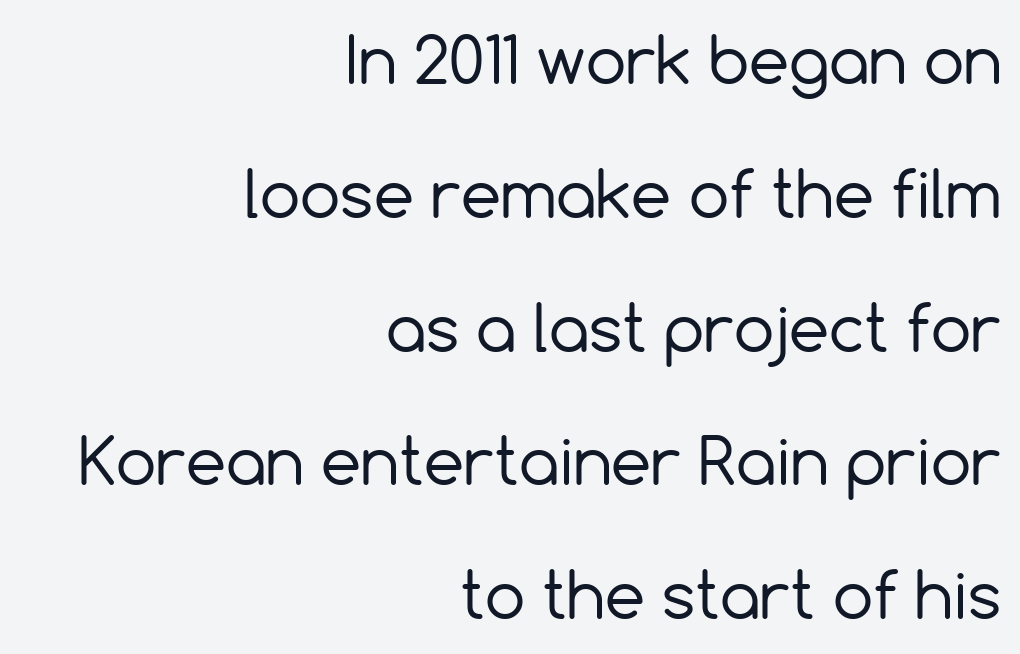
The image shows 64 px regular-weight sans-serif type, upright; set right-aligned, loose line spacing (2.09x), normal letter spacing, not underlined; a medium x-height.
